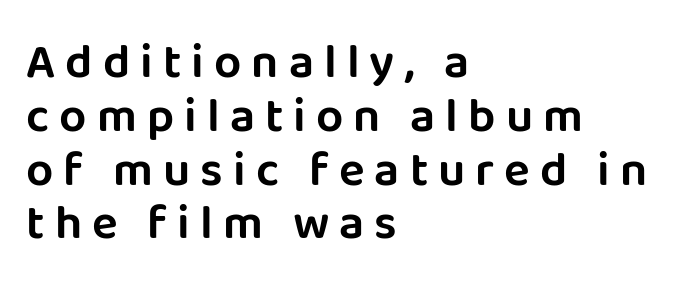
The image shows 48 px sans-serif type, upright; set left-aligned, tight line spacing (1.12x), unusually wide letter spacing (+0.21 em), not underlined; low stroke contrast and a large x-height.
